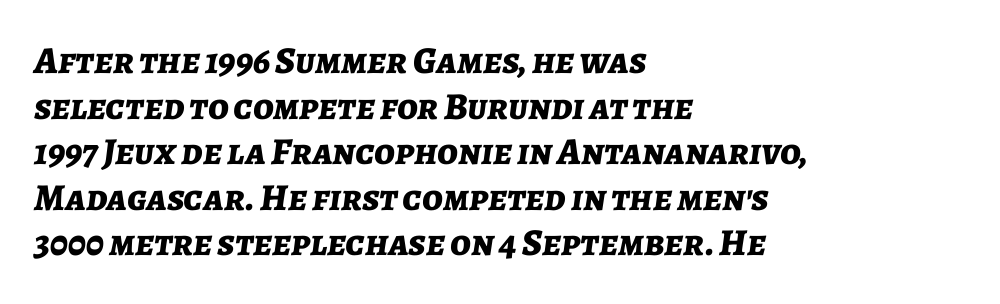
Q: Is the text bold? A: Yes.
Q: Is the text italic (slanted)? A: Yes, it leans right by about 7 degrees.
Q: Is the text underlined? A: No.
Q: How is the paragraph aligned? A: Left-aligned.
Q: Is the spacing between letters normal or unusually wide? A: Normal.
Q: Width (condensed, normal, or wide)? A: Normal.
Q: Stroke contrast? A: Low.
Q: x-height? A: Medium.
Q: Monospaced? A: No.
